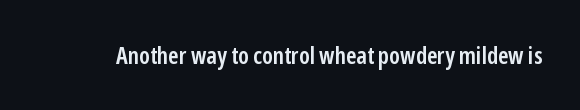
The image shows 24 px text type, upright; set normal letter spacing, not underlined.
